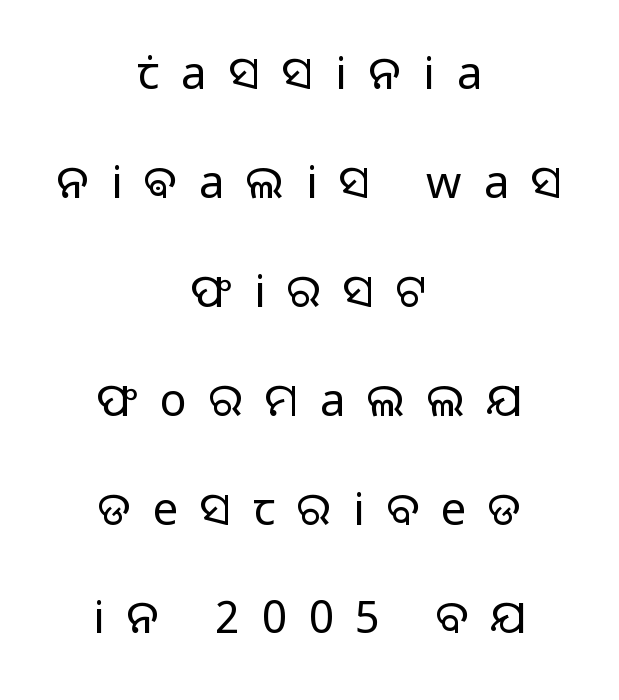
Loose tracking; the words dissolve into strings of separated letters. The whitespace from short lines is split evenly between both sides. Think of a printed novel: that variable character pitch is what you see here. A typesetter would label this face a sans. A bare baseline throughout the passage. Weight: not bold — regular or lighter.
